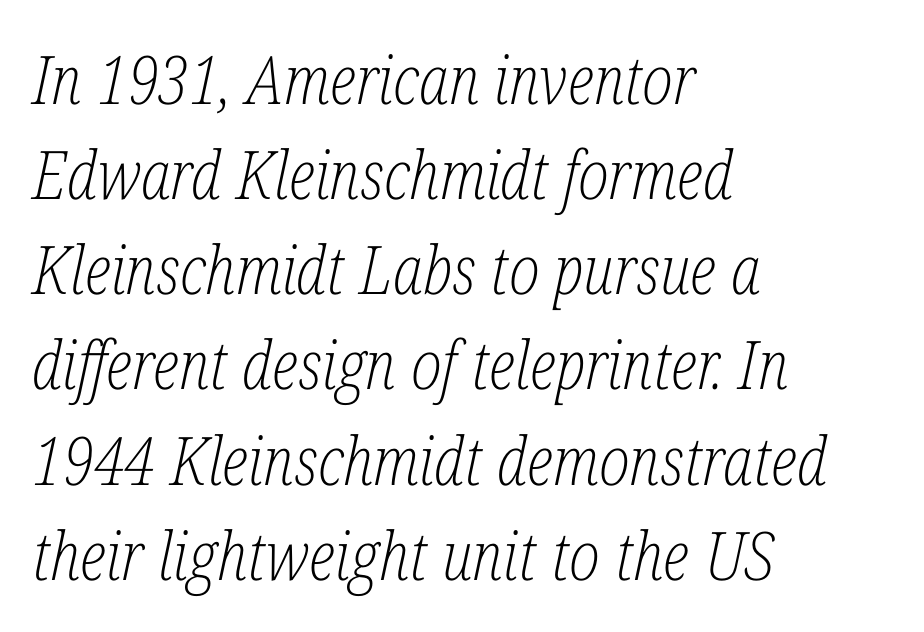
Q: Is the text bold? A: No.
Q: Is the text italic (slanted)? A: Yes, it leans right by about 12 degrees.
Q: Is the typeface a serif or a sans-serif typeface? A: Serif.
Q: Is the text underlined? A: No.
Q: How is the paragraph aligned? A: Left-aligned.
Q: Is the spacing between letters normal or unusually wide? A: Normal.
Q: Is the spacing between lines tight, normal or loose? A: Normal.
Q: Width (condensed, normal, or wide)? A: Condensed.
Q: Stroke contrast? A: Low.
Q: x-height? A: Medium.
Q: Monospaced? A: No.
